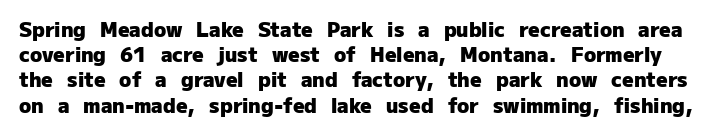
The image shows 20 px bold type, upright; set normal line spacing (1.26x), normal letter spacing, not underlined.
